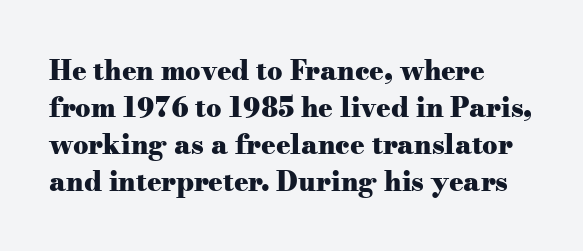
Q: Is the text bold? A: Yes.
Q: Is the text italic (slanted)? A: No, it is upright.
Q: Is the text underlined? A: No.
Q: How is the paragraph aligned? A: Left-aligned.
Q: Is the spacing between letters normal or unusually wide? A: Normal.
Q: Is the spacing between lines tight, normal or loose? A: Normal.
